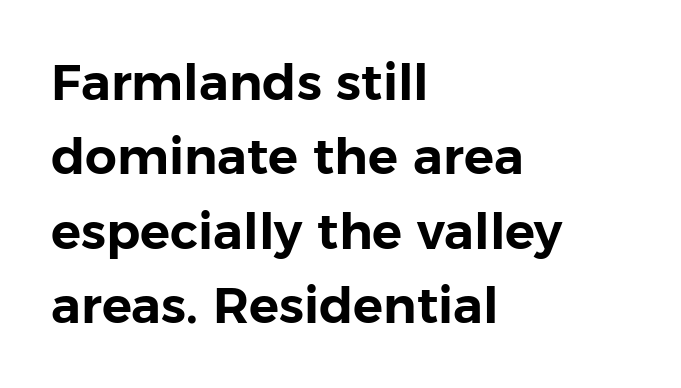
Leading matches the norm, producing a regular column. Layout note: lines flush left. This is roman type, the default non-slanted kind. Beneath every word, the page is bare.
